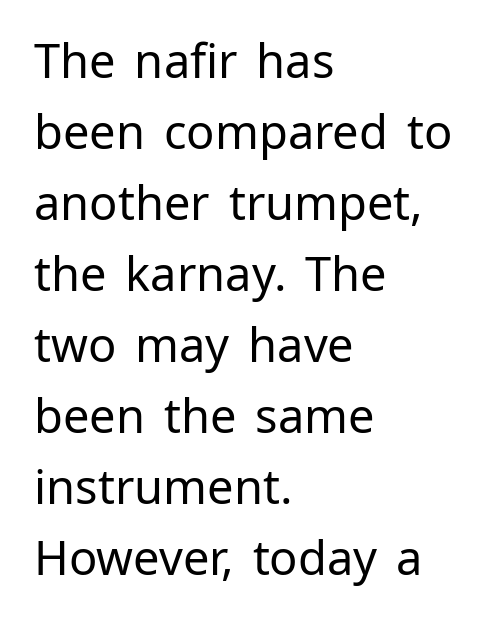
Q: Is the text bold? A: No.
Q: Is the text italic (slanted)? A: No, it is upright.
Q: Is the typeface a serif or a sans-serif typeface? A: Sans-serif.
Q: Is the text underlined? A: No.
Q: How is the paragraph aligned? A: Left-aligned.
Q: Is the spacing between letters normal or unusually wide? A: Normal.
Q: Is the spacing between lines tight, normal or loose? A: Normal.
Q: Width (condensed, normal, or wide)? A: Normal.
Q: Stroke contrast? A: Low.
Q: x-height? A: Medium.
Q: Monospaced? A: No.
